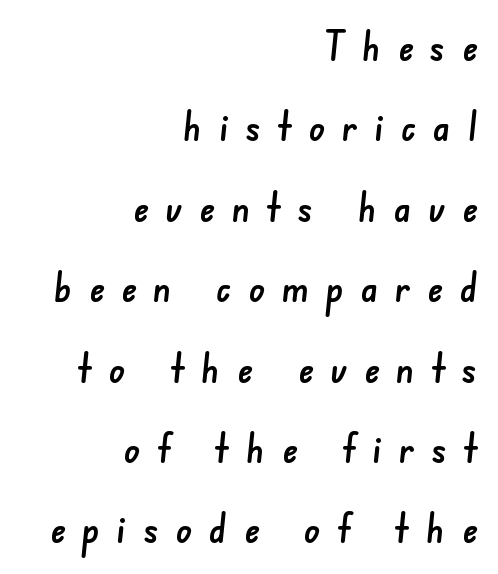
The image shows 40 px sans-serif type; set right-aligned, loose line spacing (2.01x), unusually wide letter spacing (+0.43 em), not underlined; low stroke contrast and a small x-height.
